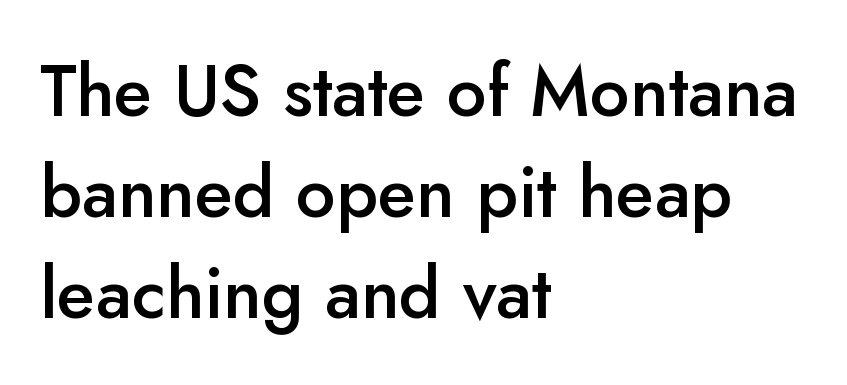
Q: Is the text bold? A: Semi-bold.
Q: Is the text italic (slanted)? A: No, it is upright.
Q: Is the typeface a serif or a sans-serif typeface? A: Sans-serif.
Q: Is the text underlined? A: No.
Q: How is the paragraph aligned? A: Left-aligned.
Q: Is the spacing between letters normal or unusually wide? A: Normal.
Q: Is the spacing between lines tight, normal or loose? A: Normal.
Q: Width (condensed, normal, or wide)? A: Normal.
Q: Stroke contrast? A: Low.
Q: x-height? A: Small.
Q: Monospaced? A: No.
